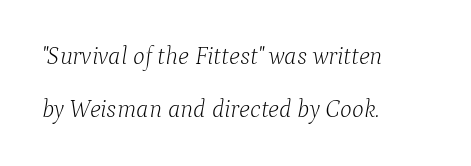
Q: Is the text bold? A: No.
Q: Is the text italic (slanted)? A: Yes, it leans right by about 9 degrees.
Q: Is the text underlined? A: No.
Q: How is the paragraph aligned? A: Left-aligned.
Q: Is the spacing between letters normal or unusually wide? A: Normal.
Q: Is the spacing between lines tight, normal or loose? A: Loose.
